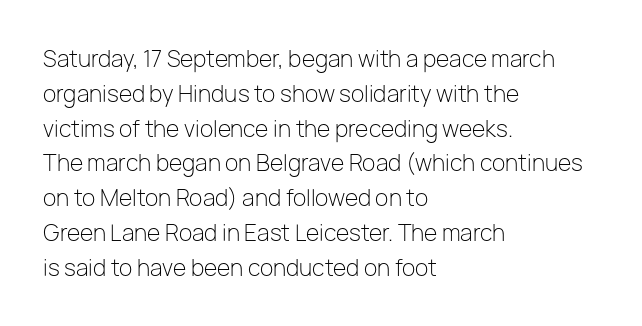
The image shows 22 px text type, upright; set left-aligned, normal line spacing (1.58x), normal letter spacing, not underlined.
